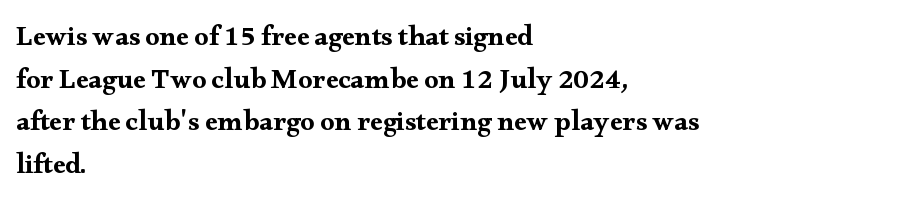
The type sits square on the baseline with zero lean. The rendering uses natural spacing where letterforms have individual widths. Type style note: has serifs. Lines of text with bare space underneath. Honestly, the row spacing looks completely unremarkable.
